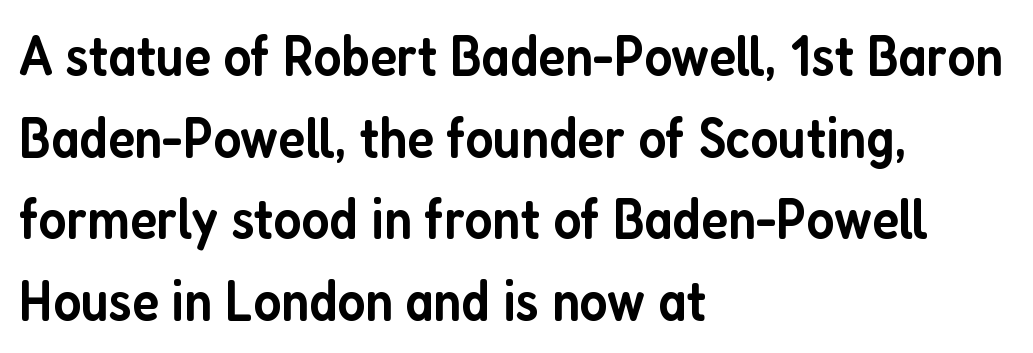
Q: Is the text bold? A: Semi-bold.
Q: Is the text italic (slanted)? A: No, it is upright.
Q: Is the typeface a serif or a sans-serif typeface? A: Sans-serif.
Q: Is the text underlined? A: No.
Q: How is the paragraph aligned? A: Left-aligned.
Q: Is the spacing between letters normal or unusually wide? A: Normal.
Q: Is the spacing between lines tight, normal or loose? A: Normal.
Q: Width (condensed, normal, or wide)? A: Condensed.
Q: Stroke contrast? A: Low.
Q: x-height? A: Medium.
Q: Monospaced? A: No.
